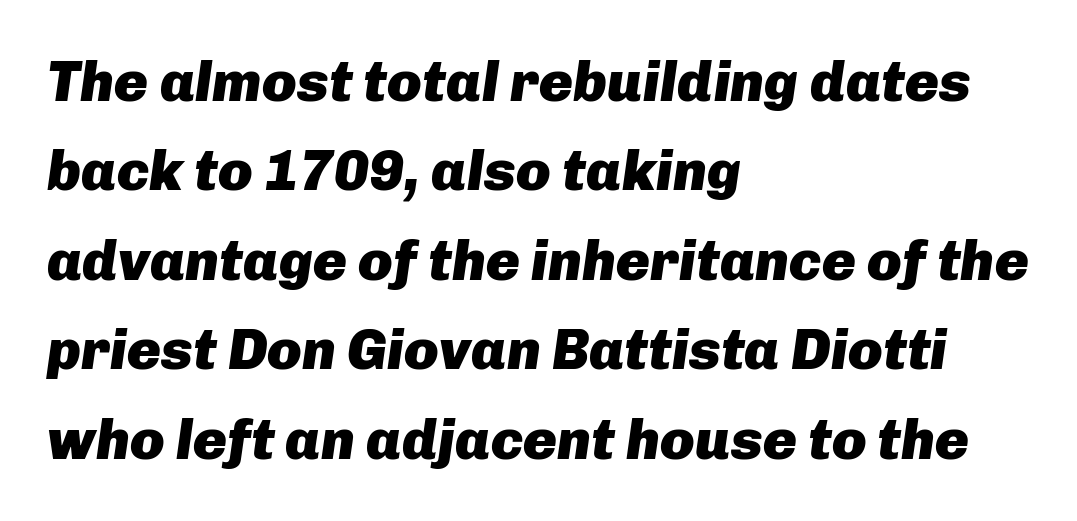
The image shows 57 px heavy type, italic (leaning right); set left-aligned, normal line spacing (1.57x), normal letter spacing, not underlined; low stroke contrast and a medium x-height.
